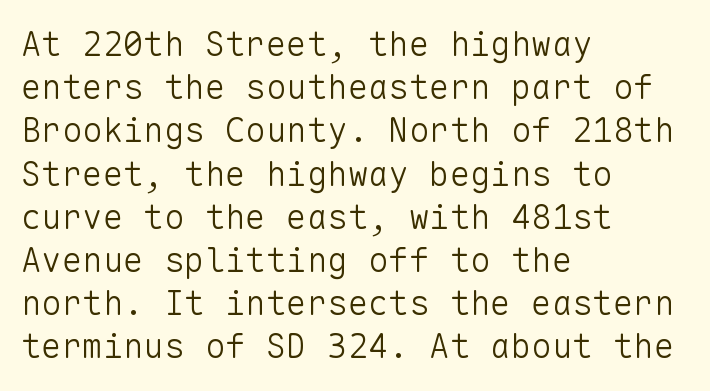
Q: Is the text bold? A: No.
Q: Is the text italic (slanted)? A: No, it is upright.
Q: Is the typeface a serif or a sans-serif typeface? A: Sans-serif.
Q: Is the text underlined? A: No.
Q: How is the paragraph aligned? A: Left-aligned.
Q: Is the spacing between letters normal or unusually wide? A: Normal.
Q: Is the spacing between lines tight, normal or loose? A: Normal.
Q: Width (condensed, normal, or wide)? A: Normal.
Q: Stroke contrast? A: Low.
Q: x-height? A: Medium.
Q: Monospaced? A: Yes.
